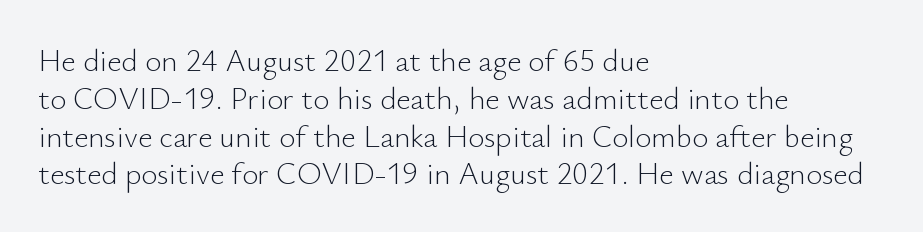
The ragged edge is on the right, which tells us the setting is flush left. Standard letterfit; no display-style spreading of the glyphs. The type family on display is of the sans-serif kind. Think standard paragraph weight, or any step lighter than that. No word sits above an underline.
